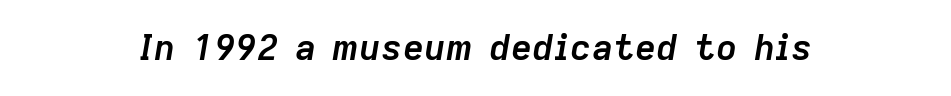
Q: Is the text bold? A: Yes.
Q: Is the text italic (slanted)? A: Yes, it leans right by about 9 degrees.
Q: Is the text underlined? A: No.
Q: How is the paragraph aligned? A: Centered.
Q: Is the spacing between letters normal or unusually wide? A: Normal.
Q: Width (condensed, normal, or wide)? A: Normal.
Q: Stroke contrast? A: Low.
Q: x-height? A: Medium.
Q: Monospaced? A: No.
